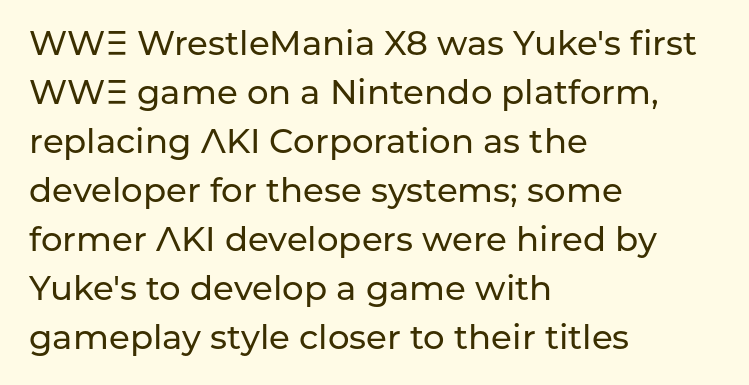
{"serif": "no", "italic": "no", "width": "normal", "stroke_contrast": "low", "x_height": "medium", "monospaced": "no", "underline": "no", "align": "left", "line_spacing": "normal", "line_spacing_ratio": 1.44, "letter_spacing": "normal", "letter_spacing_em": 0.0, "glyph_px": 34}
